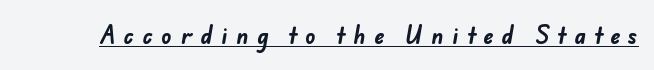
Q: Is the text bold? A: Yes.
Q: Is the text underlined? A: Yes.
Q: Is the spacing between letters normal or unusually wide? A: Unusually wide.
